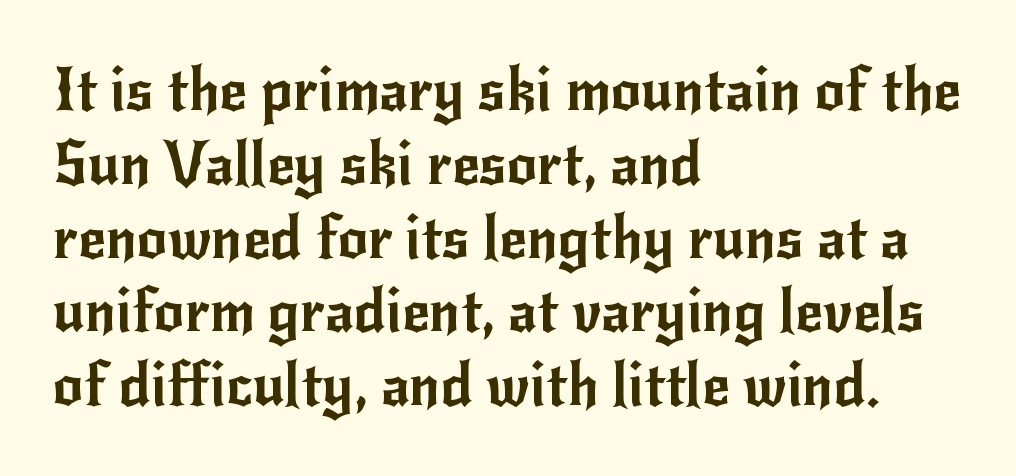
{"serif": "no", "italic": "no", "width": "normal", "stroke_contrast": "low", "x_height": "small", "monospaced": "no", "underline": "no", "align": "left", "line_spacing_ratio": 1.23, "letter_spacing": "normal", "letter_spacing_em": 0.0, "glyph_px": 60}
